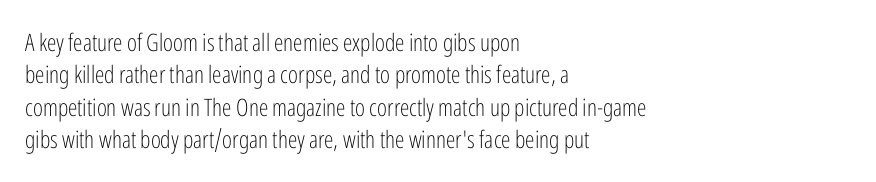
The image shows 24 px text type, upright; set left-aligned, normal line spacing (1.35x), normal letter spacing, not underlined.
